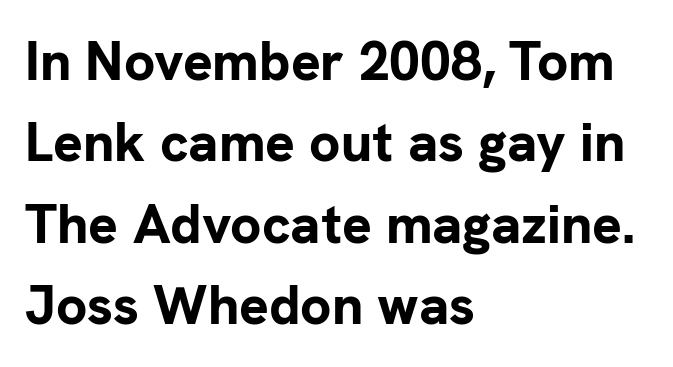
The lines in this sample share a left origin and differ only in where they stop. The sample has been set heavy, in full bold. Between one letter and the next there's only the usual sliver of space. Observe the absence of serifs on each vertical stroke in this sample. No italicization has been applied; the sample stays upright. Regular leading.
